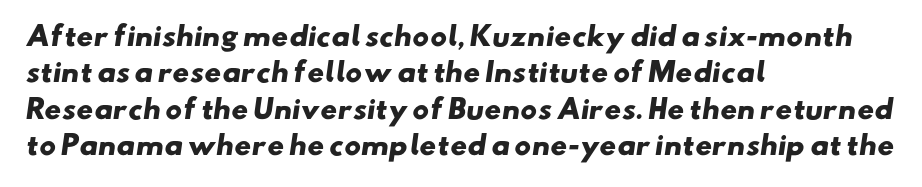
The image shows 26 px bold type; set left-aligned, normal line spacing (1.4x), normal letter spacing, not underlined.
